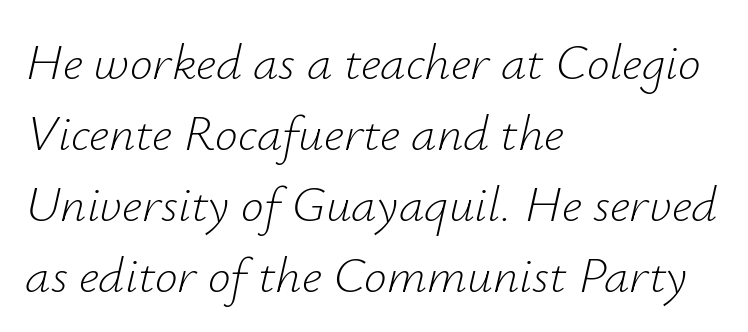
{"italic": "yes", "lean": "right", "slant_degrees": 12, "bold": "no", "weight": "light", "width": "normal", "stroke_contrast": "low", "x_height": "small", "monospaced": "no", "underline": "no", "align": "left", "line_spacing": "normal", "line_spacing_ratio": 1.39, "letter_spacing": "normal", "letter_spacing_em": 0.0, "glyph_px": 51}
